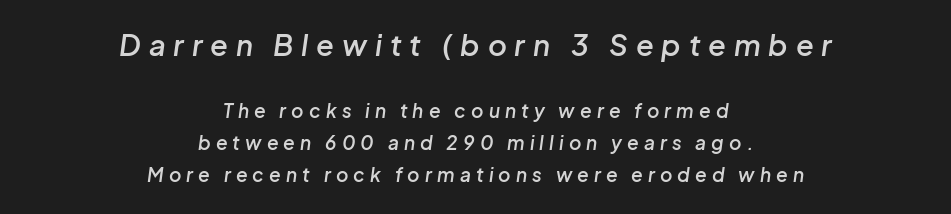
Compared with typical body copy, the letter spacing here is much looser. The words here are not underlined. Character widths vary here, with narrow letters taking less room than wide ones. The passage shown stacks its lines at a standard gap. This sample uses an oblique cut, with every glyph tilted off the vertical. The face used here is a semibold: visibly heavier than regular, lighter than bold.
